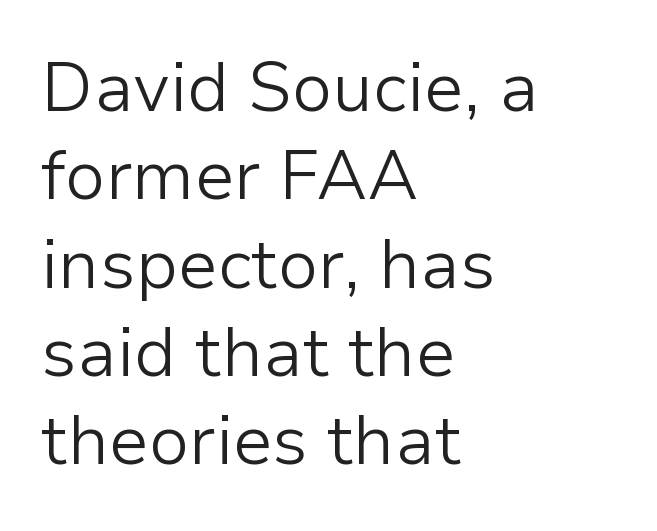
The image shows 69 px light sans-serif type, upright; set left-aligned, normal line spacing (1.28x), normal letter spacing, not underlined; low stroke contrast and a medium x-height.
